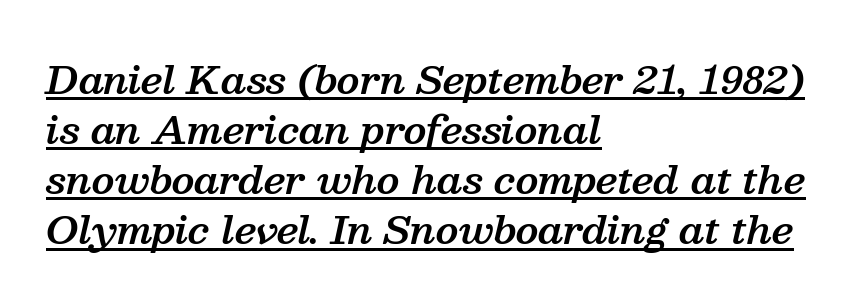
The image shows 38 px semibold serif type, italic (leaning right); set left-aligned, normal line spacing (1.32x), normal letter spacing, underlined; medium stroke contrast and a medium x-height.
